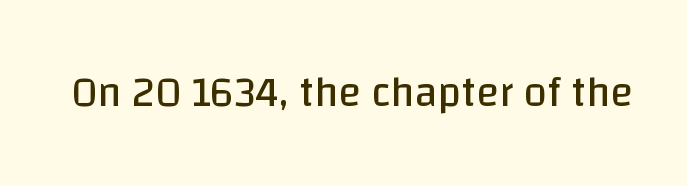
The space beneath each line is pristine and unruled. The designer went with a sans here, leaving each stem footless. The letters stand straight up with perfectly vertical stems. Is this a fixed-width face? No — the glyphs have proportional, varying widths. In terms of letterspacing, this is plain default setting. The face looks like a standard text weight, possibly lighter.
